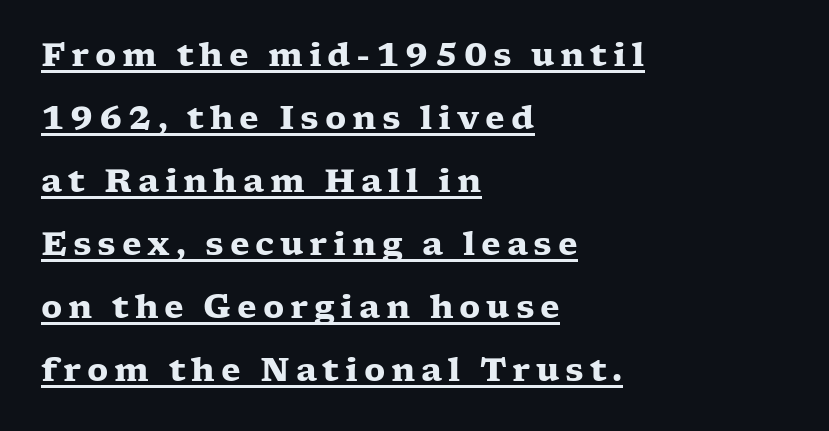
The image shows 32 px heavy, wide serif type, upright; set left-aligned, loose line spacing (1.97x), underlined; low stroke contrast and a medium x-height.
